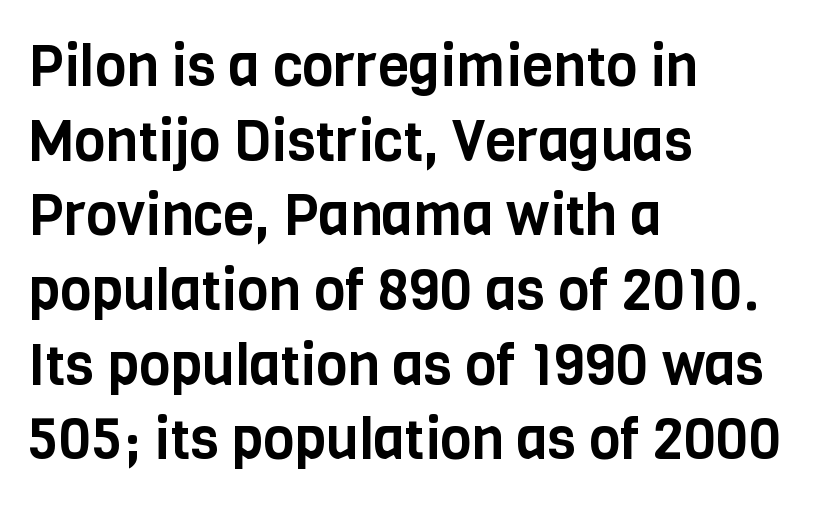
{"serif": "no", "italic": "no", "width": "condensed", "stroke_contrast": "low", "x_height": "large", "monospaced": "no", "underline": "no", "align": "left", "line_spacing": "normal", "line_spacing_ratio": 1.31, "letter_spacing": "normal", "letter_spacing_em": 0.0, "glyph_px": 57}
